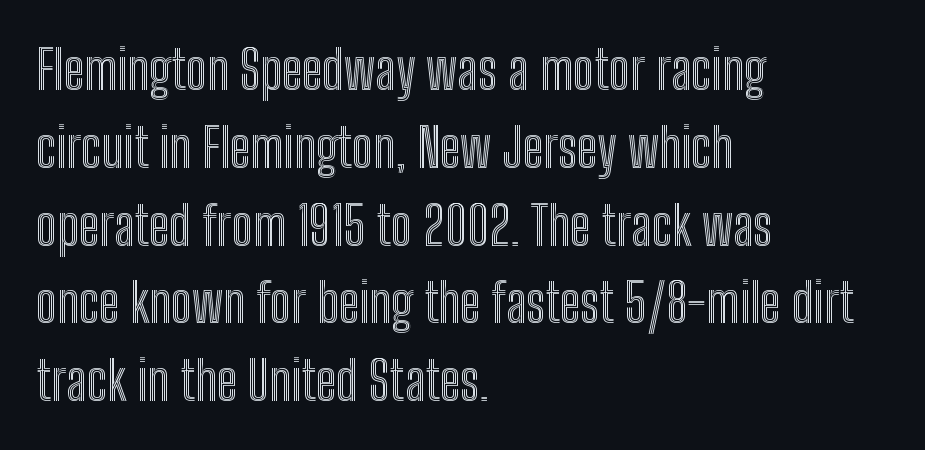
The letters advance in unequal steps, a hallmark of proportional type. Do the letters lean? They stand straight. Line beginnings align vertically; line endings do not. The space beneath each line is pristine and unruled. Students, observe: this is what conventionally led text looks like. Standard letterfit; no display-style spreading of the glyphs.
